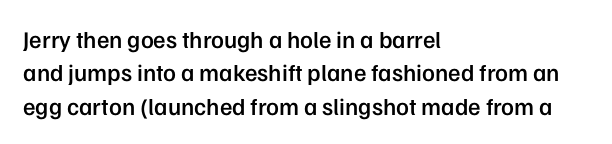
Q: Is the text bold? A: Semi-bold.
Q: Is the text italic (slanted)? A: No, it is upright.
Q: Is the text underlined? A: No.
Q: How is the paragraph aligned? A: Left-aligned.
Q: Is the spacing between letters normal or unusually wide? A: Normal.
Q: Is the spacing between lines tight, normal or loose? A: Normal.
